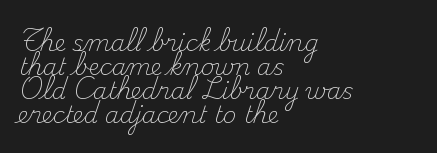
{"bold": "no", "underline": "no", "align": "left", "line_spacing": "tight", "line_spacing_ratio": 1.04, "letter_spacing": "normal", "letter_spacing_em": 0.0, "glyph_px": 23}
